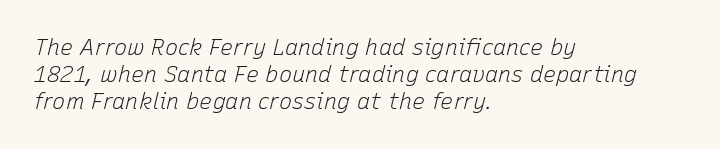
Q: Is the text bold? A: No.
Q: Is the text italic (slanted)? A: Yes, it leans right by about 15 degrees.
Q: Is the text underlined? A: No.
Q: How is the paragraph aligned? A: Left-aligned.
Q: Is the spacing between letters normal or unusually wide? A: Normal.
